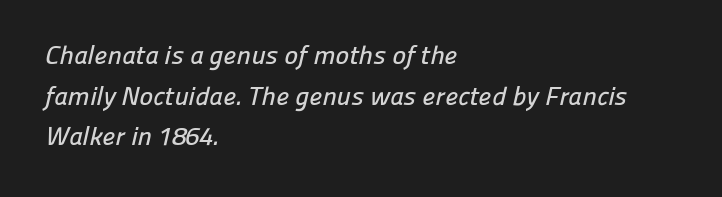
{"underline": "no", "align": "left", "line_spacing": "normal", "line_spacing_ratio": 1.56, "letter_spacing": "normal", "letter_spacing_em": 0.0, "glyph_px": 26}
